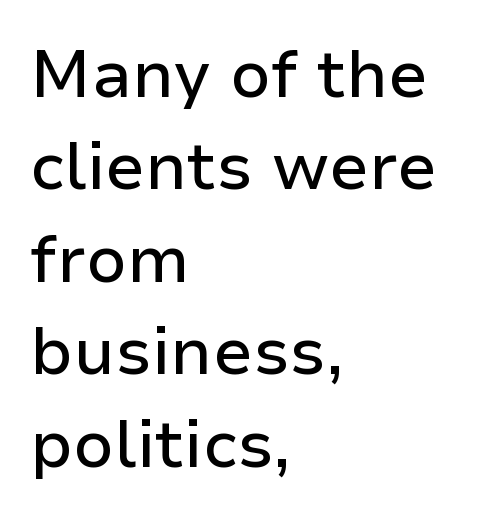
Standard letterfit; no display-style spreading of the glyphs. Descenders hang freely into open space. Leading: standard. The paragraph has a hard left edge and a soft right edge.
